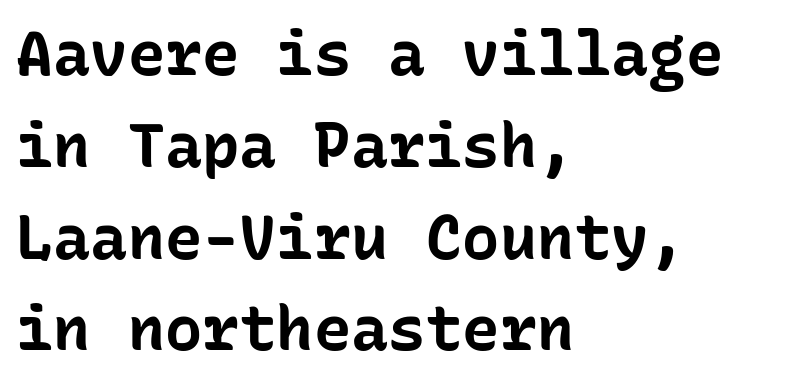
Monospaced: the letters line up in strict vertical columns. Pretty heavy lettering here — definitely bold. Line spacing here is normal. The type is set solid horizontally, with unmodified tracking. Words float on clear page, feet unadorned. The axis of the letterforms is exactly vertical.
